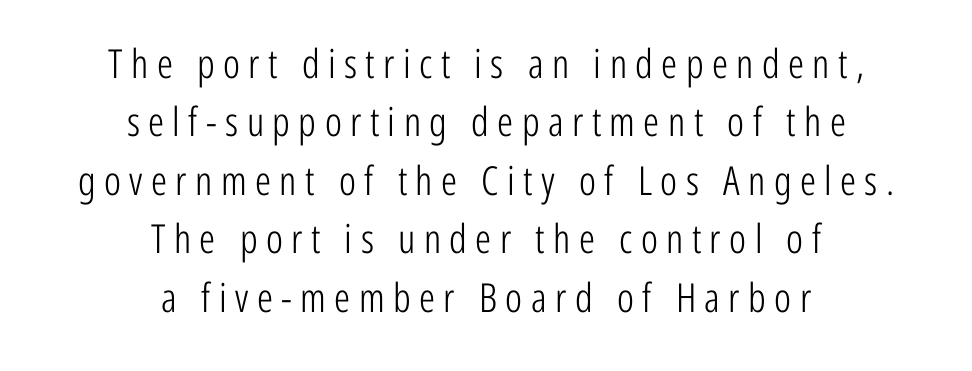
The image shows 40 px light, condensed sans-serif type, upright; set centered, normal line spacing (1.46x), unusually wide letter spacing (+0.21 em), not underlined; low stroke contrast and a medium x-height.
